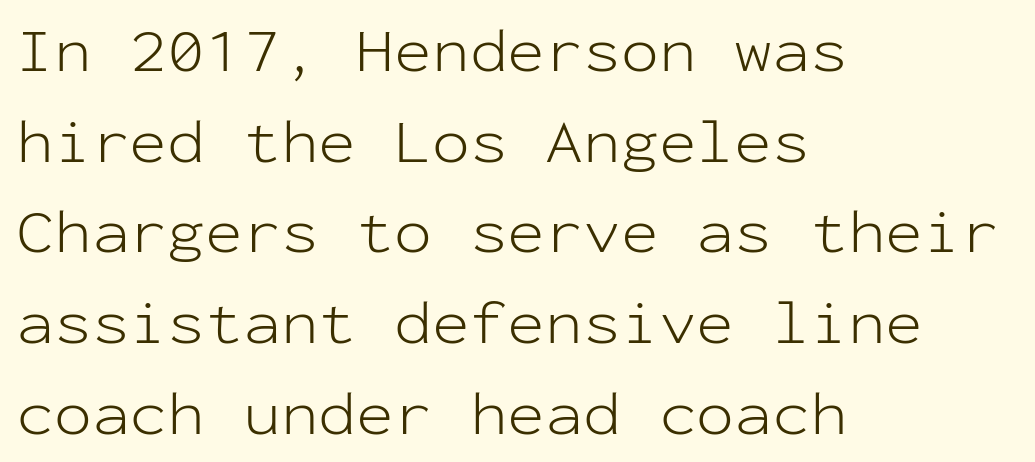
{"serif": "no", "italic": "no", "bold": "no", "weight": "light", "width": "normal", "stroke_contrast": "low", "x_height": "medium", "monospaced": "yes", "underline": "no", "align": "left", "line_spacing": "normal", "line_spacing_ratio": 1.44, "letter_spacing": "normal", "letter_spacing_em": 0.0, "glyph_px": 63}
